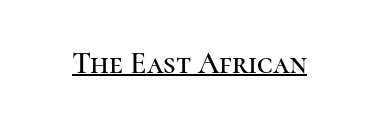
{"serif": "yes", "italic": "no", "width": "normal", "stroke_contrast": "high", "x_height": "medium", "monospaced": "no", "underline": "yes", "letter_spacing": "normal", "letter_spacing_em": 0.0, "glyph_px": 30}
